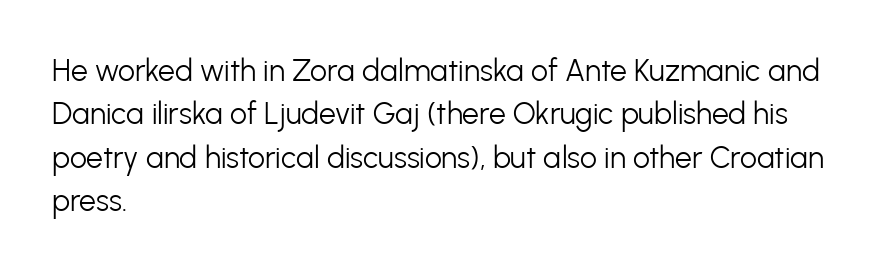
{"serif": "no", "italic": "no", "bold": "no", "weight": "light", "width": "normal", "stroke_contrast": "low", "x_height": "medium", "monospaced": "no", "underline": "no", "align": "left", "line_spacing": "normal", "line_spacing_ratio": 1.45, "letter_spacing": "normal", "letter_spacing_em": 0.0, "glyph_px": 30}
